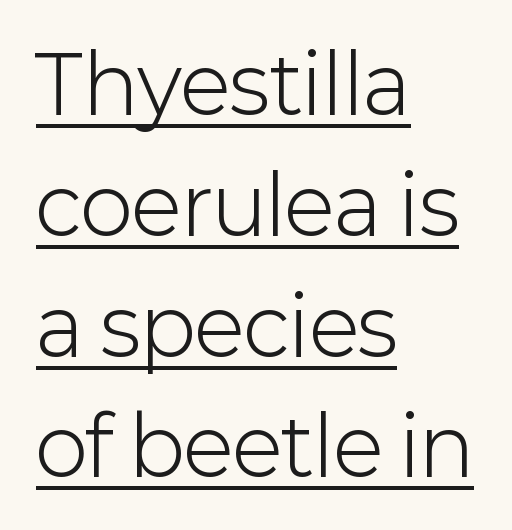
{"serif": "no", "italic": "no", "bold": "no", "weight": "light", "width": "normal", "stroke_contrast": "low", "x_height": "medium", "monospaced": "no", "underline": "yes", "align": "left", "line_spacing": "normal", "line_spacing_ratio": 1.51, "letter_spacing": "normal", "letter_spacing_em": 0.0, "glyph_px": 80}
